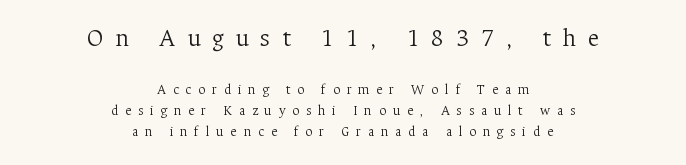
Q: Is the text bold? A: No.
Q: Is the text italic (slanted)? A: No, it is upright.
Q: Is the text underlined? A: No.
Q: How is the paragraph aligned? A: Centered.
Q: Is the spacing between letters normal or unusually wide? A: Unusually wide.
Q: Is the spacing between lines tight, normal or loose? A: Normal.
Q: Which block of text is set in a larger size, the first (top) or the second (bottom)? A: The first (top) one.
